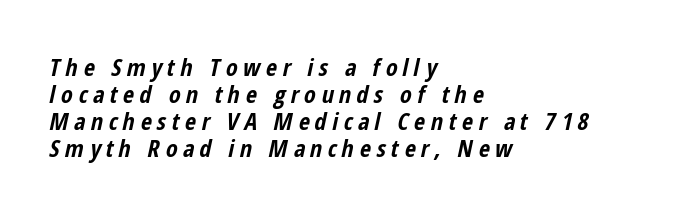
Just letters on the line, the space beneath them empty. The gaps between neighbouring characters are conspicuously large. All the whitespace from short lines collects on the right. Summary of weight: heavy, a full bold. If you drew a line through each stem, it would be angled.
